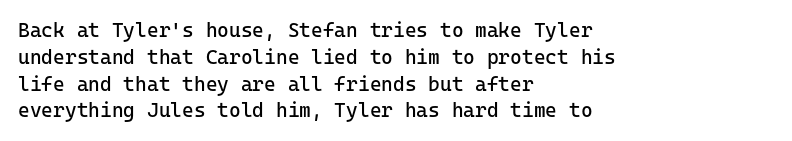
{"italic": "no", "bold": "no", "underline": "no", "align": "left", "line_spacing": "normal", "line_spacing_ratio": 1.34, "letter_spacing": "normal", "letter_spacing_em": 0.0, "glyph_px": 20}
